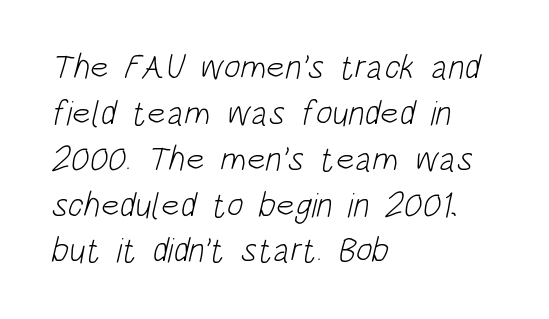
{"serif": "no", "bold": "no", "weight": "light", "width": "condensed", "stroke_contrast": "low", "x_height": "large", "monospaced": "no", "underline": "no", "align": "left", "line_spacing": "normal", "line_spacing_ratio": 1.31, "letter_spacing": "normal", "letter_spacing_em": 0.0, "glyph_px": 35}
